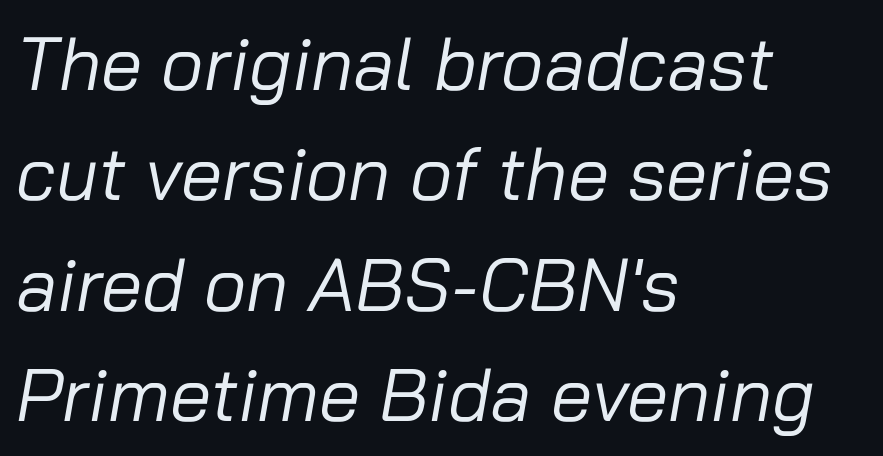
The image shows 74 px regular-weight type, italic (leaning right); set left-aligned, normal line spacing (1.49x), normal letter spacing, not underlined; low stroke contrast and a medium x-height.
